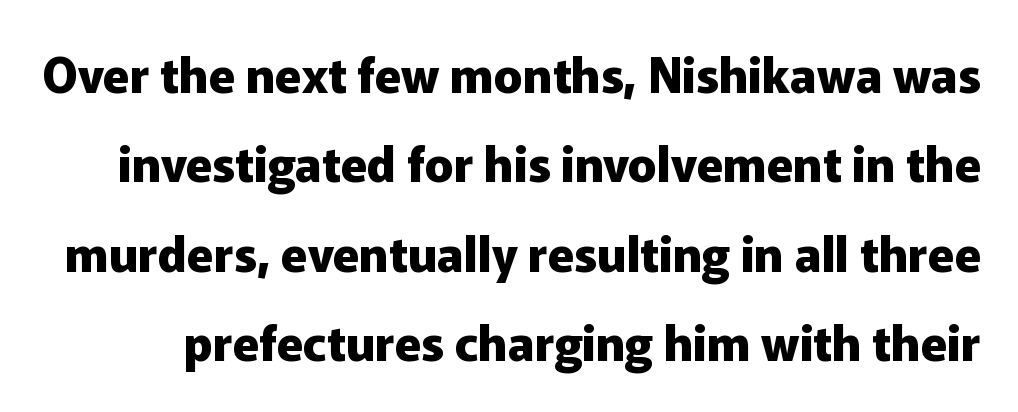
Observe the absence of serifs on each vertical stroke in this sample. What weight is shown? A full bold with thick strokes. Default kerning and tracking; the words read as compact shapes. Each letter keeps its own natural width here, so spacing adapts to shape.
